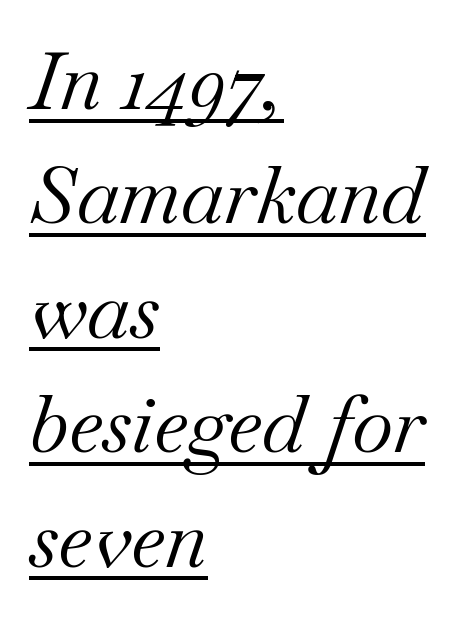
A normal amount of white space separates one row of letters from the next. No chunkiness to these letters — they're not bold. A typesetter would call this zero additional tracking. You could not count columns in this text — the font is proportionally spaced. Posture: slanted. Which margin do the lines hug? The left one — the right edge is uneven.
